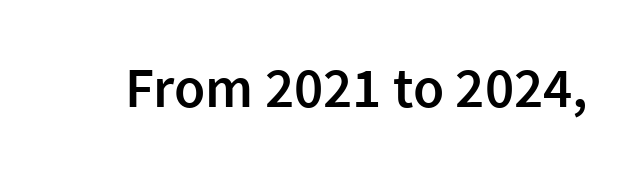
The characters display no serif detailing; their extremities are plain. Typesetter's note: demi weight, one step under bold. The horizontal fit of the characters is conventional and even. Bare-footed words on every line.
